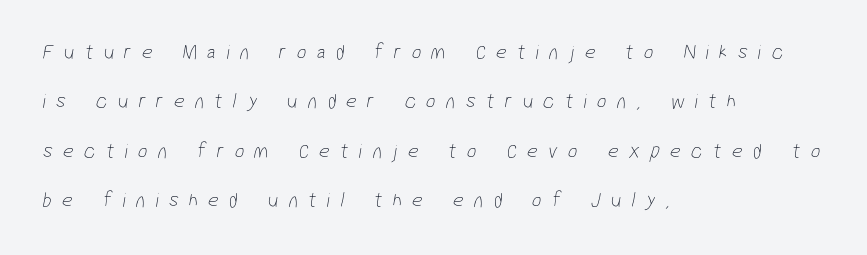
Line spacing here is loose. The rag falls on the right side of this text block. Look at the tracking — it's clearly loosened, letters drifting apart. Vertical stems look standard width or narrower in stroke. The words here are not underlined.
